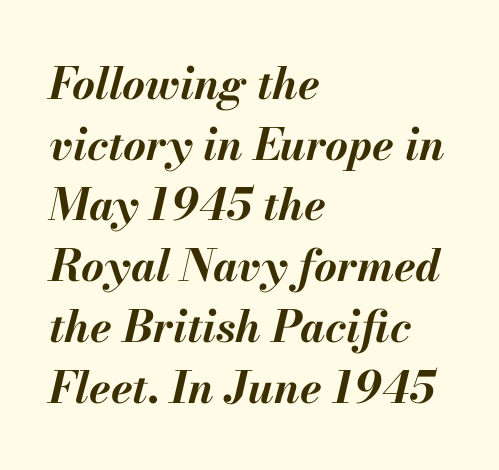
Does the copy run flush right? No — it runs flush left. These lines are rendered in a variable-pitch font. In terms of weight, the rendering is a true, heavy bold. Descender tails drop into unmarked territory.
